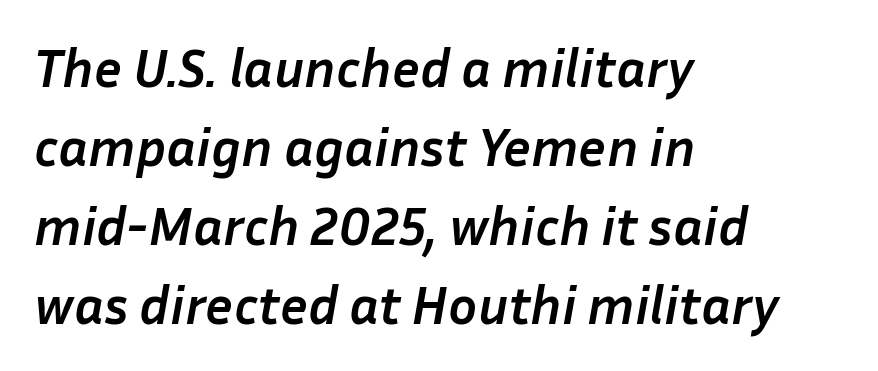
Looks like regular typesetting: each glyph gets only the width it needs. What stands out about the letter spacing? Nothing — it is the standard amount. Evenly set lines give the paragraph a standard silhouette. A clean baseline with only descenders dipping below it. Short and long lines alike share a common starting point at left. Designer's note — italics engaged.
